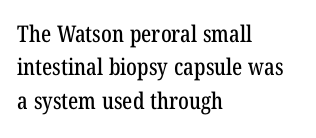
Q: Is the text underlined? A: No.
Q: How is the paragraph aligned? A: Left-aligned.
Q: Is the spacing between letters normal or unusually wide? A: Normal.
Q: Is the spacing between lines tight, normal or loose? A: Normal.
